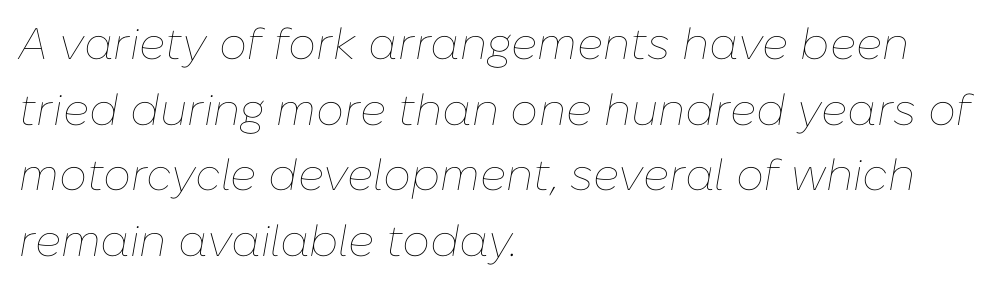
Q: Is the text bold? A: No.
Q: Is the text italic (slanted)? A: Yes, it leans right by about 10 degrees.
Q: Is the text underlined? A: No.
Q: How is the paragraph aligned? A: Left-aligned.
Q: Is the spacing between letters normal or unusually wide? A: Normal.
Q: Is the spacing between lines tight, normal or loose? A: Normal.
Q: Width (condensed, normal, or wide)? A: Normal.
Q: Stroke contrast? A: Low.
Q: x-height? A: Medium.
Q: Monospaced? A: No.
